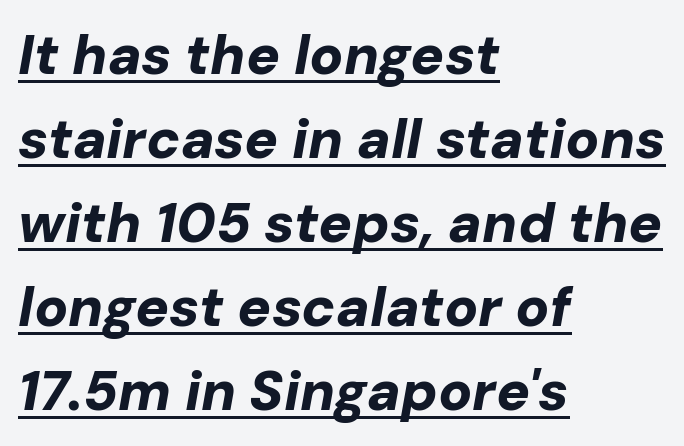
Q: Is the text bold? A: Yes.
Q: Is the text italic (slanted)? A: Yes, it leans right by about 10 degrees.
Q: Is the text underlined? A: Yes.
Q: How is the paragraph aligned? A: Left-aligned.
Q: Is the spacing between letters normal or unusually wide? A: Normal.
Q: Is the spacing between lines tight, normal or loose? A: Normal.
Q: Width (condensed, normal, or wide)? A: Normal.
Q: Stroke contrast? A: Low.
Q: x-height? A: Medium.
Q: Monospaced? A: No.
